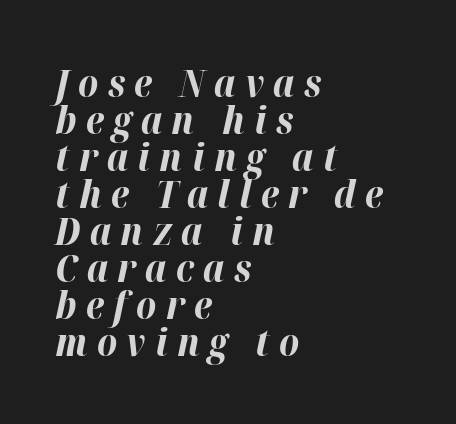
Q: Is the text bold? A: Yes.
Q: Is the text italic (slanted)? A: Yes, it leans right by about 12 degrees.
Q: Is the text underlined? A: No.
Q: How is the paragraph aligned? A: Left-aligned.
Q: Is the spacing between letters normal or unusually wide? A: Unusually wide.
Q: Is the spacing between lines tight, normal or loose? A: Tight.
Q: Width (condensed, normal, or wide)? A: Normal.
Q: Stroke contrast? A: High.
Q: x-height? A: Medium.
Q: Monospaced? A: No.
